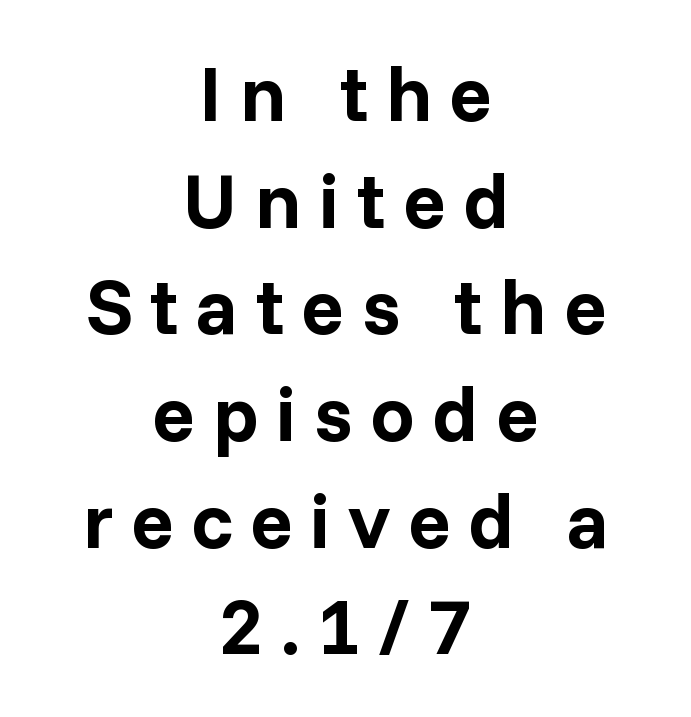
What kind of face is this? One without serifs — a sans. The gaps between neighbouring characters are conspicuously large. Every stem runs plumb, perpendicular to the baseline. Students, this is bold: see how much ink each stroke carries. The area under the type is left untouched. This rendering uses center alignment, leaving both contours irregular but symmetric.
